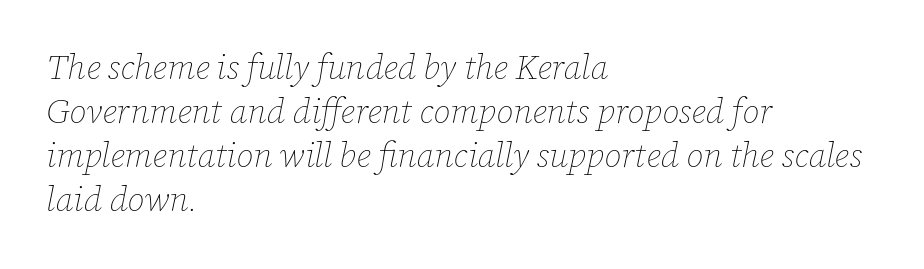
The image shows 34 px thin type, italic (leaning right); set left-aligned, normal line spacing (1.29x), normal letter spacing, not underlined; low stroke contrast and a medium x-height.
